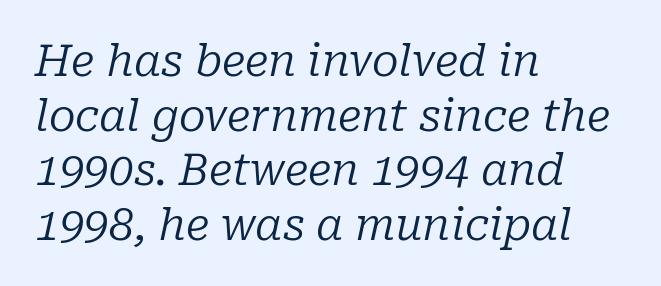
The whole block is typeset with a tilt. No chunkiness to these letters — they're not bold. To sum up the face: it has serifs. Think of a printed novel: that variable character pitch is what you see here. Left-aligned paragraph, ragged on the right. Students, note that the glyphs here touch the page at normal intervals.
